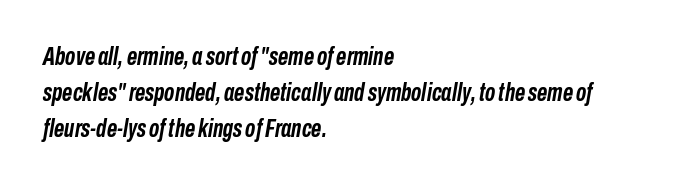
Q: Is the text bold? A: Yes.
Q: Is the text italic (slanted)? A: Yes, it leans right by about 10 degrees.
Q: Is the text underlined? A: No.
Q: How is the paragraph aligned? A: Left-aligned.
Q: Is the spacing between letters normal or unusually wide? A: Normal.
Q: Is the spacing between lines tight, normal or loose? A: Normal.
